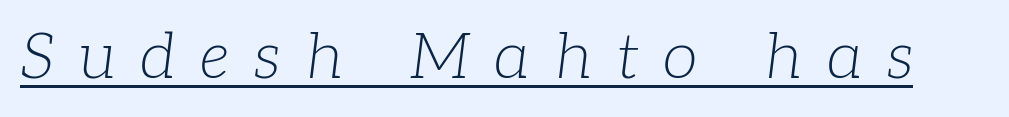
Here the designer chose a conventional face with non-uniform glyph widths. The letterforms sit at book weight or below. Display-style spreading of the glyphs; the letterfit is very open. Check where the strokes stop: tiny serifs finish them off.
